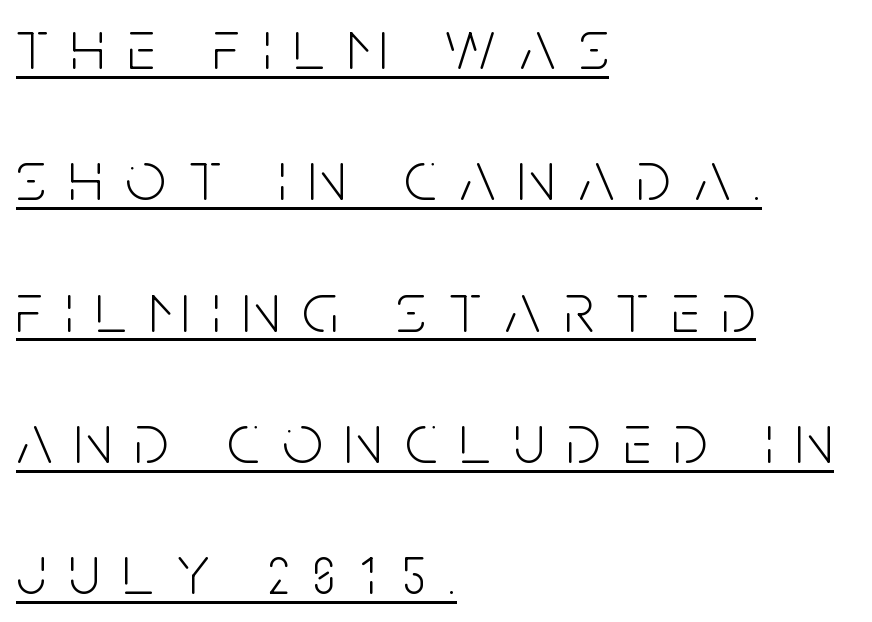
The image shows 71 px light, condensed sans-serif type, upright; set left-aligned, line spacing 1.85x, unusually wide letter spacing (+0.32 em), underlined; low stroke contrast and a large x-height.
